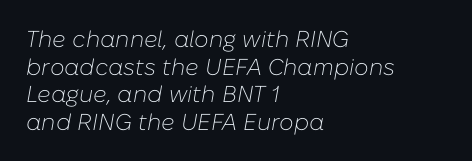
The image shows 23 px text type, italic (leaning right); set left-aligned, line spacing 1.2x, normal letter spacing, not underlined.
